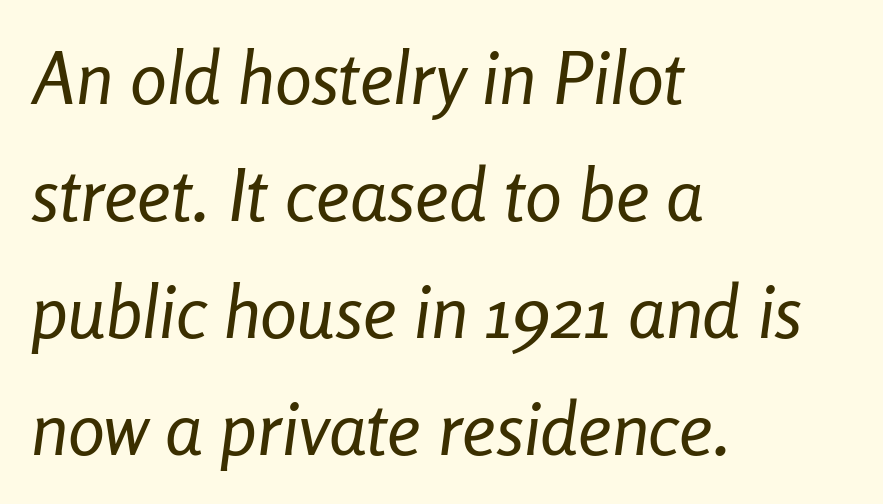
The image shows 74 px regular-weight, condensed type, italic (leaning right); set left-aligned, normal line spacing (1.58x), normal letter spacing, not underlined; low stroke contrast and a medium x-height.
